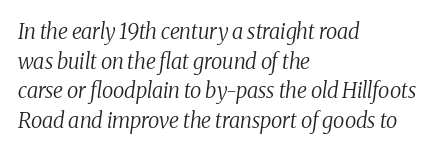
{"italic": "yes", "lean": "right", "slant_degrees": 8, "bold": "no", "underline": "no", "align": "left", "line_spacing": "normal", "line_spacing_ratio": 1.41, "letter_spacing": "normal", "letter_spacing_em": 0.0, "glyph_px": 21}
